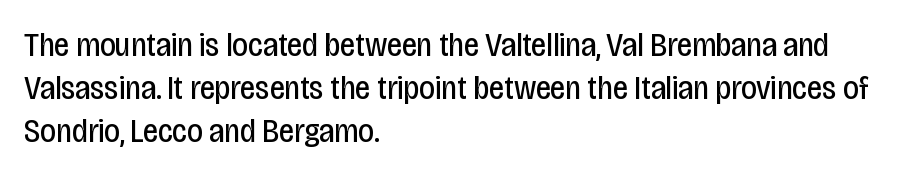
{"serif": "no", "italic": "no", "bold": "no", "weight": "regular", "width": "condensed", "stroke_contrast": "low", "x_height": "large", "monospaced": "no", "underline": "no", "align": "left", "line_spacing": "normal", "line_spacing_ratio": 1.27, "letter_spacing": "normal", "letter_spacing_em": 0.0, "glyph_px": 34}
